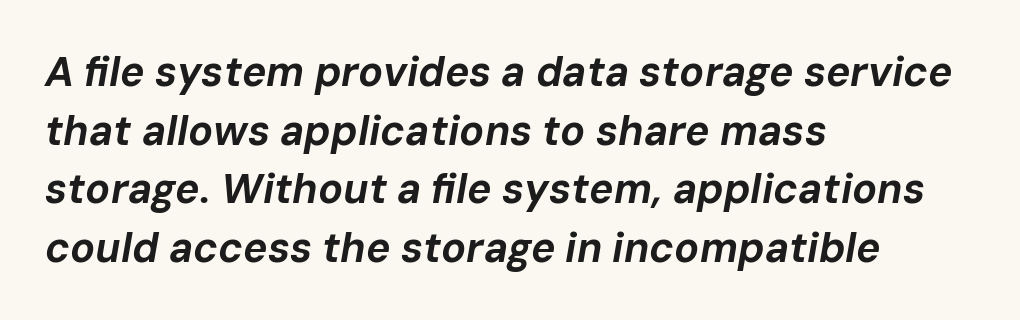
{"italic": "yes", "lean": "right", "slant_degrees": 10, "bold": "yes", "weight": "bold", "width": "normal", "stroke_contrast": "low", "x_height": "medium", "monospaced": "no", "underline": "no", "align": "left", "line_spacing": "normal", "line_spacing_ratio": 1.43, "letter_spacing": "normal", "letter_spacing_em": 0.0, "glyph_px": 41}
